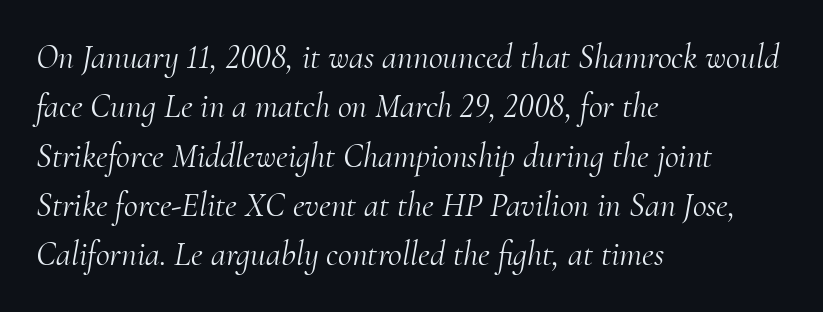
The image shows 34 px light serif type, italic (leaning right); set left-aligned, normal line spacing (1.45x), normal letter spacing, not underlined; medium stroke contrast and a small x-height.
